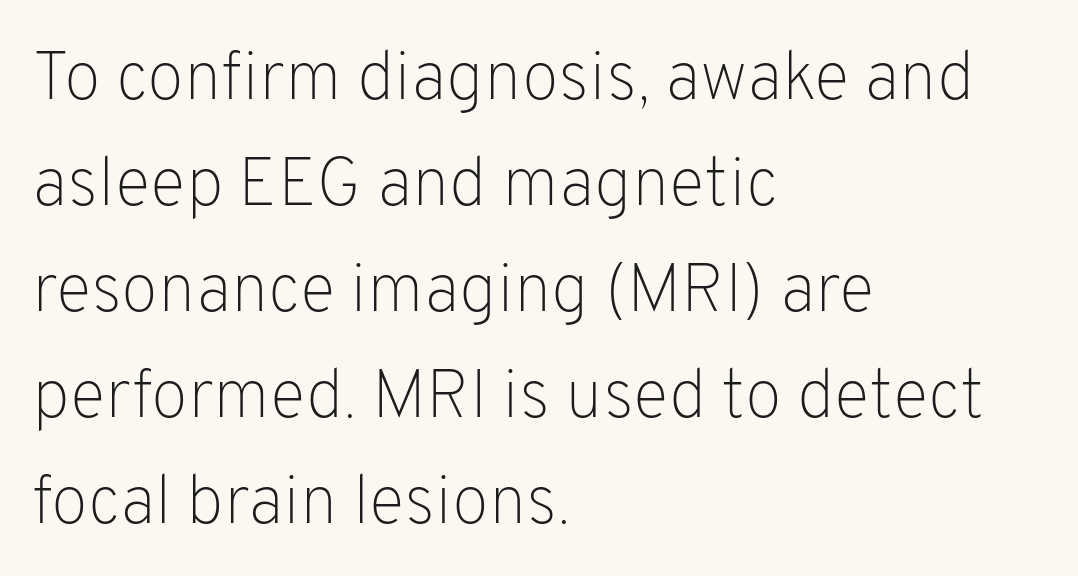
Q: Is the text bold? A: No.
Q: Is the text italic (slanted)? A: No, it is upright.
Q: Is the typeface a serif or a sans-serif typeface? A: Sans-serif.
Q: Is the text underlined? A: No.
Q: How is the paragraph aligned? A: Left-aligned.
Q: Is the spacing between letters normal or unusually wide? A: Normal.
Q: Is the spacing between lines tight, normal or loose? A: Normal.
Q: Width (condensed, normal, or wide)? A: Normal.
Q: Stroke contrast? A: Low.
Q: x-height? A: Medium.
Q: Monospaced? A: No.
